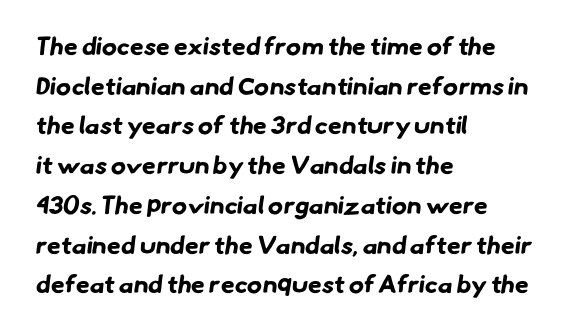
Q: Is the text bold? A: Yes.
Q: Is the text underlined? A: No.
Q: How is the paragraph aligned? A: Left-aligned.
Q: Is the spacing between letters normal or unusually wide? A: Normal.
Q: Is the spacing between lines tight, normal or loose? A: Normal.
